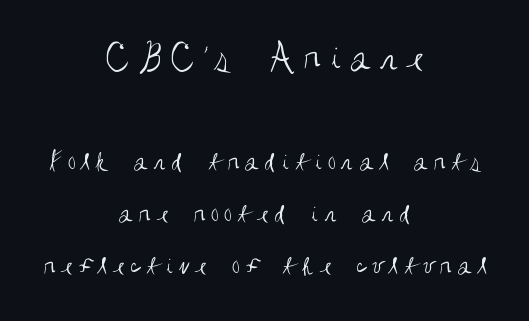
{"serif": "no", "bold": "no", "weight": "regular", "width": "condensed", "stroke_contrast": "medium", "x_height": "large", "monospaced": "no", "underline": "no", "align": "center", "line_spacing": "loose", "line_spacing_ratio": 1.94, "letter_spacing": "wide", "letter_spacing_em": 0.2, "larger_block": "first", "size_ratio": 1.48, "glyph_px": 40}
